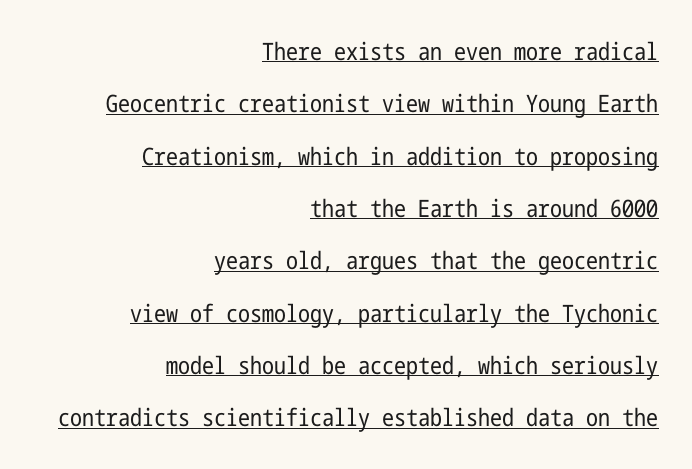
The image shows 24 px text type, upright; set right-aligned, loose line spacing (2.18x), normal letter spacing, underlined.
